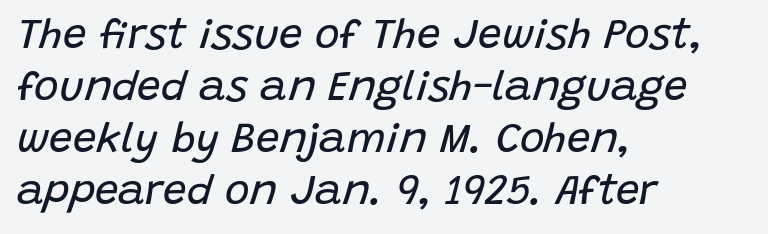
Q: Is the text bold? A: No.
Q: Is the text italic (slanted)? A: Yes, it leans right by about 15 degrees.
Q: Is the text underlined? A: No.
Q: How is the paragraph aligned? A: Left-aligned.
Q: Is the spacing between letters normal or unusually wide? A: Normal.
Q: Width (condensed, normal, or wide)? A: Normal.
Q: Stroke contrast? A: Low.
Q: x-height? A: Large.
Q: Monospaced? A: No.
